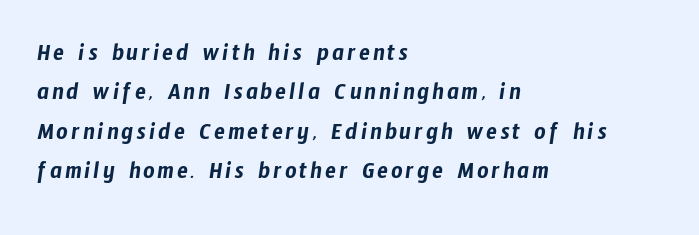
Honestly, there is no underline to notice here at all. Compared with typical paragraphs, the rows here are spaced about the same. Compared with a centered layout, this one pins lines to the left instead.
